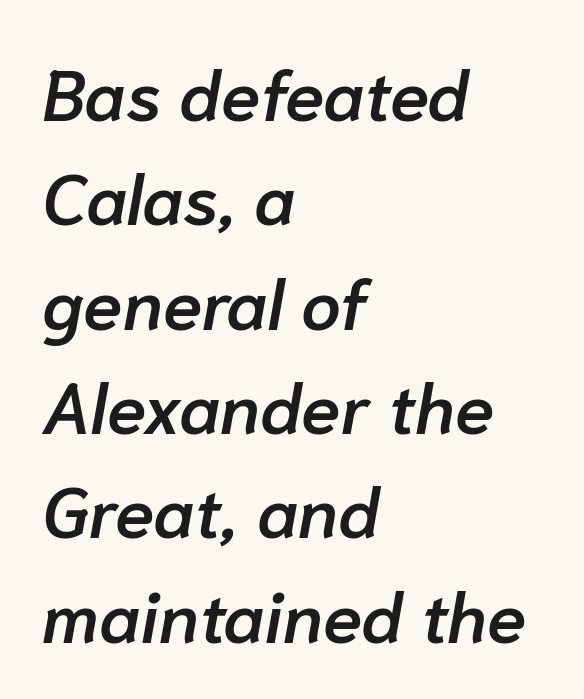
{"italic": "yes", "lean": "right", "slant_degrees": 10, "bold": "semi", "weight": "semibold", "width": "normal", "stroke_contrast": "low", "x_height": "medium", "monospaced": "no", "underline": "no", "align": "left", "line_spacing": "normal", "line_spacing_ratio": 1.47, "letter_spacing": "normal", "letter_spacing_em": 0.0, "glyph_px": 71}
